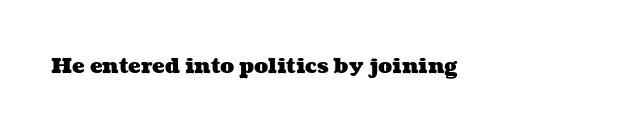
Q: Is the text bold? A: Yes.
Q: Is the text underlined? A: No.
Q: Is the spacing between letters normal or unusually wide? A: Normal.
